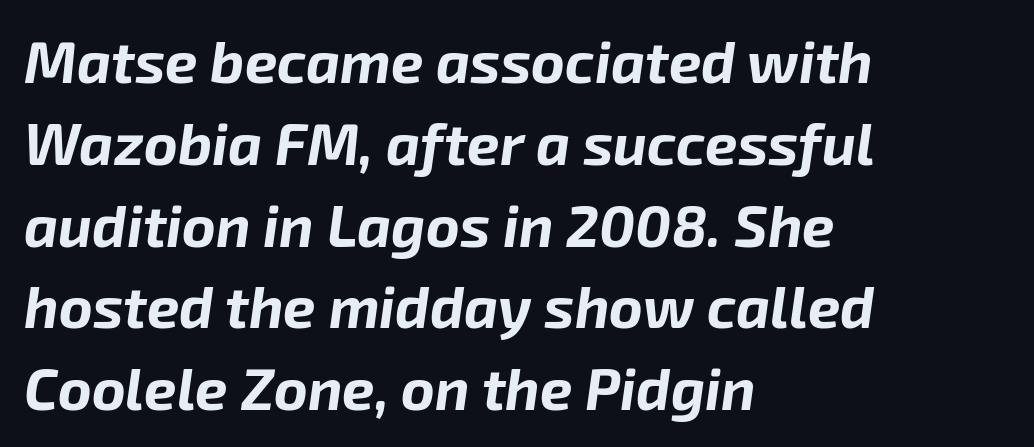
Default kerning and tracking; the words read as compact shapes. Spacing verdict: proportional, widths tailored to each character. Compared with typical paragraphs, the rows here are spaced about the same. This sample is left-justified, so line endings fall wherever the words run out. I'd describe the lettering as bold — thick and assertive.
